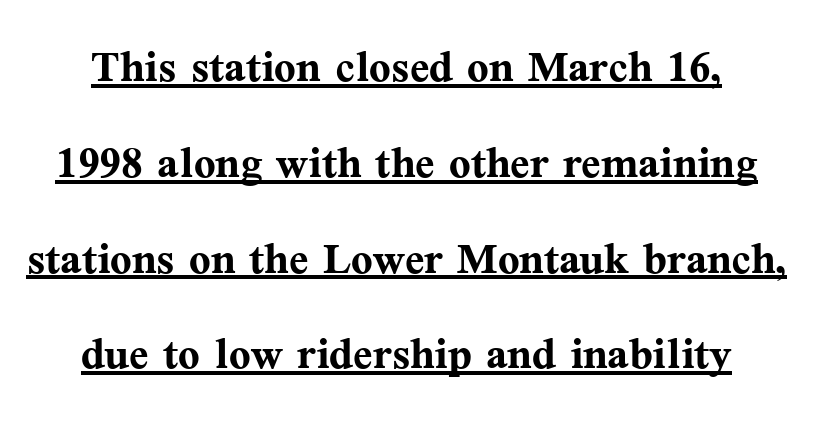
Words appear dense and cohesive because spacing is normal. Alignment: centered. A full-strength bold gives these letters their thick strokes. A typesetter would call this leading conventional body-copy spacing. This sample carries an underscore along the baseline area.
